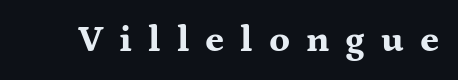
The image shows 37 px bold, wide serif type, upright; set unusually wide letter spacing (+0.43 em), not underlined; medium stroke contrast and a medium x-height.
